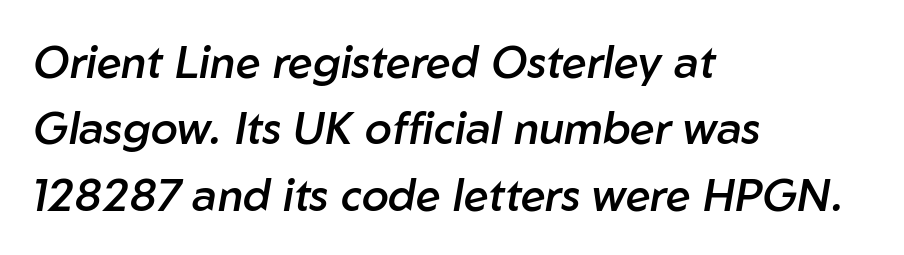
Q: Is the text bold? A: Semi-bold.
Q: Is the text italic (slanted)? A: Yes, it leans right by about 10 degrees.
Q: Is the text underlined? A: No.
Q: How is the paragraph aligned? A: Left-aligned.
Q: Is the spacing between letters normal or unusually wide? A: Normal.
Q: Is the spacing between lines tight, normal or loose? A: Normal.
Q: Width (condensed, normal, or wide)? A: Normal.
Q: Stroke contrast? A: Low.
Q: x-height? A: Medium.
Q: Monospaced? A: No.
